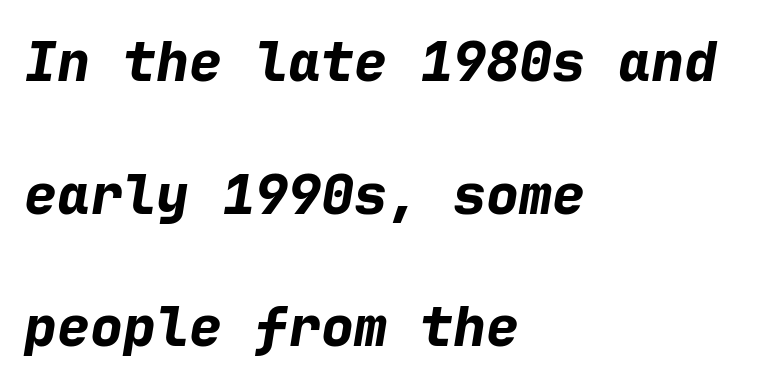
{"italic": "yes", "lean": "right", "slant_degrees": 9, "bold": "yes", "weight": "bold", "width": "normal", "stroke_contrast": "low", "x_height": "medium", "monospaced": "yes", "underline": "no", "align": "left", "line_spacing": "loose", "line_spacing_ratio": 2.41, "letter_spacing": "normal", "letter_spacing_em": 0.0, "glyph_px": 55}
